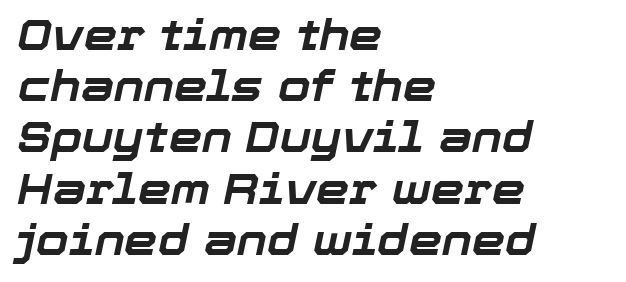
Q: Is the text bold? A: Yes.
Q: Is the text italic (slanted)? A: Yes, it leans right by about 12 degrees.
Q: Is the text underlined? A: No.
Q: How is the paragraph aligned? A: Left-aligned.
Q: Is the spacing between letters normal or unusually wide? A: Normal.
Q: Width (condensed, normal, or wide)? A: Normal.
Q: Stroke contrast? A: Low.
Q: x-height? A: Medium.
Q: Monospaced? A: No.
